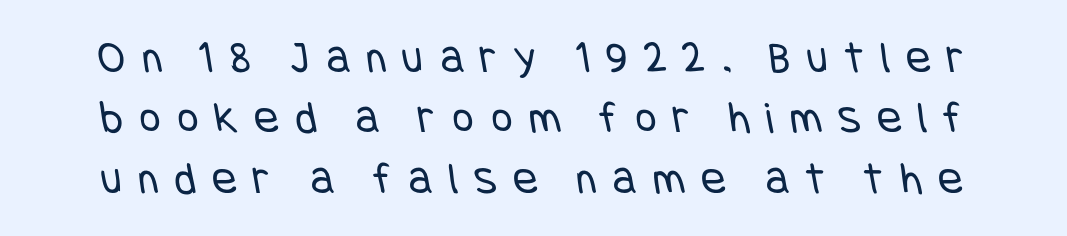
The image shows 46 px regular-weight, condensed sans-serif type; set normal line spacing (1.31x), unusually wide letter spacing (+0.36 em), not underlined; low stroke contrast and a large x-height.
